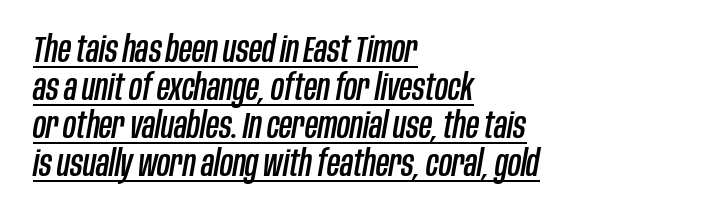
Q: Is the text italic (slanted)? A: Yes, it leans right by about 10 degrees.
Q: Is the text underlined? A: Yes.
Q: How is the paragraph aligned? A: Left-aligned.
Q: Is the spacing between letters normal or unusually wide? A: Normal.
Q: Is the spacing between lines tight, normal or loose? A: Tight.
Q: Width (condensed, normal, or wide)? A: Condensed.
Q: Stroke contrast? A: Low.
Q: x-height? A: Large.
Q: Monospaced? A: No.
